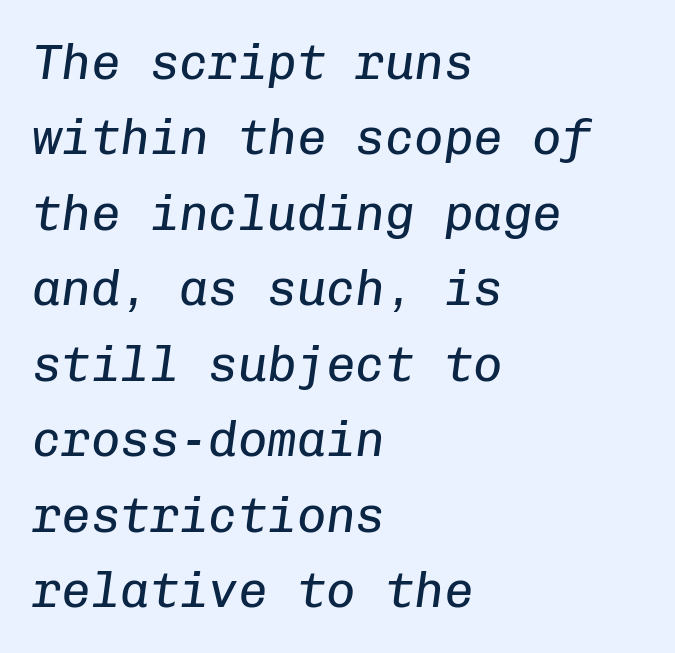
{"italic": "yes", "lean": "right", "slant_degrees": 8, "bold": "no", "weight": "regular", "width": "normal", "stroke_contrast": "low", "x_height": "medium", "monospaced": "yes", "underline": "no", "align": "left", "line_spacing": "normal", "line_spacing_ratio": 1.54, "letter_spacing": "normal", "letter_spacing_em": 0.0, "glyph_px": 49}
